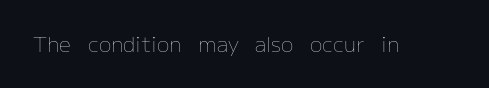
The passage shown is not underscored anywhere. The font's upright variant was chosen for this text. Stems here are at most as thick as an everyday book face. Observe the ordinary spacing: letters are neighbours, not strangers.
